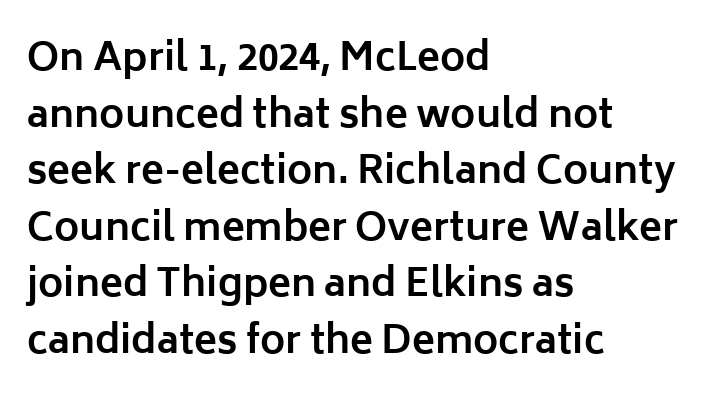
Visually the block forms a straight wall on the left and a jagged coastline on the right. This is sans-serif lettering, the kind often seen on screens and signage. If you drew a line through each stem, it would be perfectly vertical. The rendering keeps characters at their native spacing. Unmarked baselines from the first word to the last.
